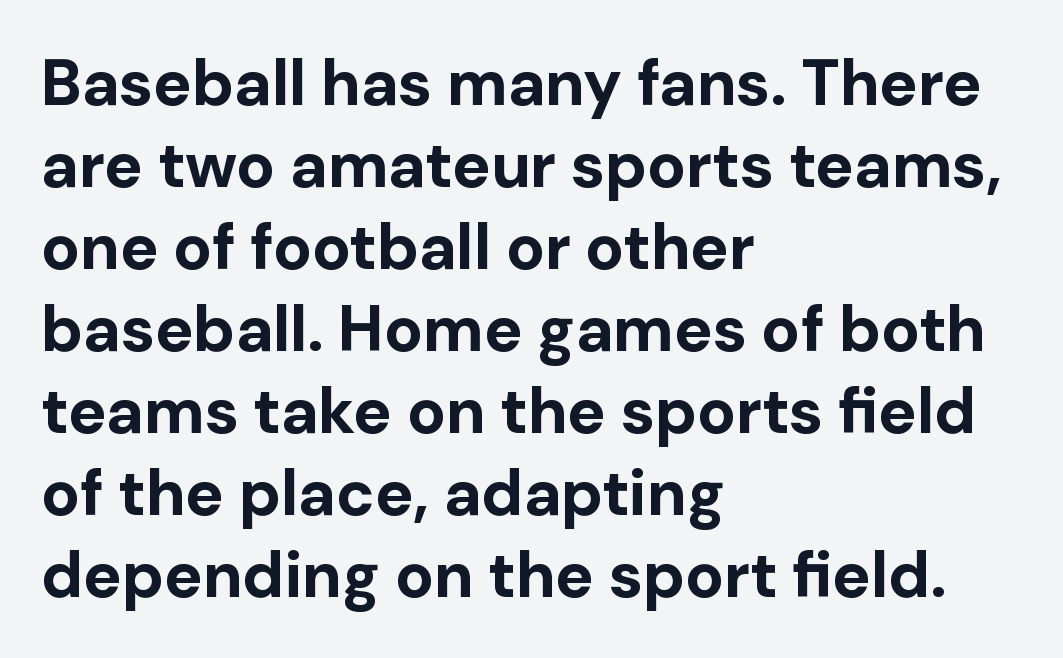
This sample has the flowing, uneven cadence of proportional lettering. The text was rendered using a sans face with plain stroke endings. Posture: upright roman. Heavy-handed strokes throughout: this text is bold. The lines are quadded left.
